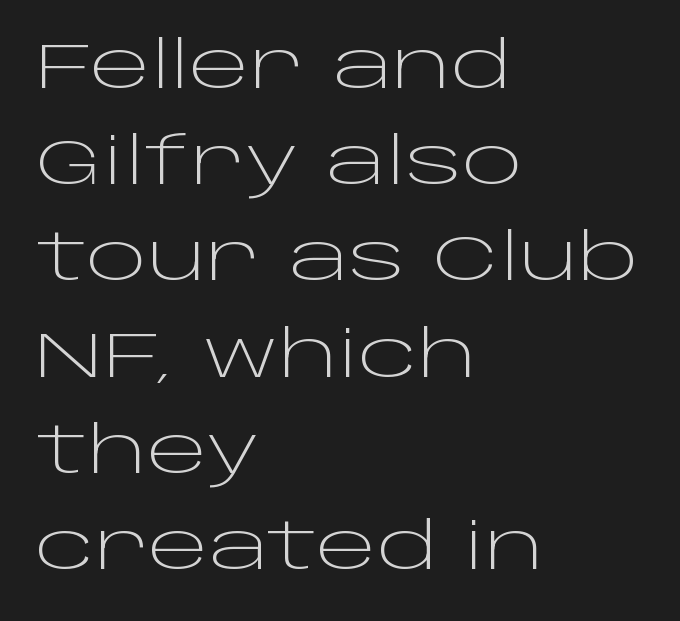
You could not count columns in this text — the font is proportionally spaced. Caption: multi-line text, flush left, ragged right. A typesetter would mark this as roman, not italic. Compared with a typical body face, this is equally light or lighter still. What's the leading like? Ordinary, nothing unusual. Characters follow at the spacing the type designer built in.
